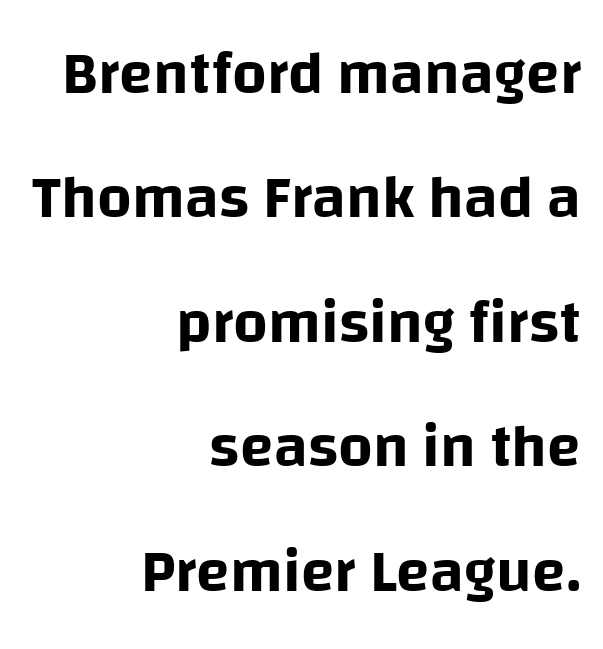
The lines are quadded right. Successive baselines arrive slowly, with a big drop between each. This sample has the flowing, uneven cadence of proportional lettering. Posture: vertical. Words appear dense and cohesive because spacing is normal. Clear beneath every line of the passage.
